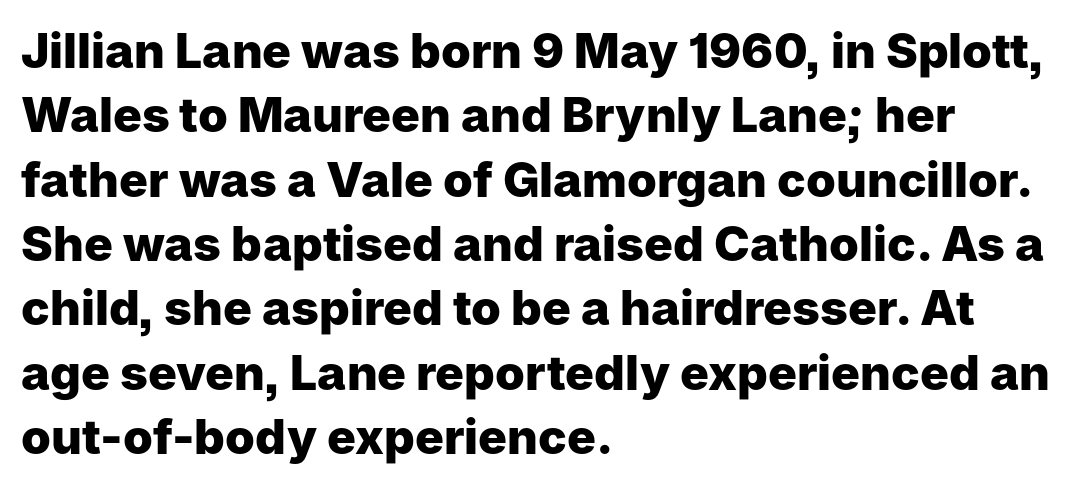
{"serif": "no", "italic": "no", "bold": "yes", "weight": "heavy", "width": "normal", "stroke_contrast": "low", "x_height": "medium", "monospaced": "no", "underline": "no", "align": "left", "line_spacing": "normal", "line_spacing_ratio": 1.34, "letter_spacing": "normal", "letter_spacing_em": 0.0, "glyph_px": 48}
